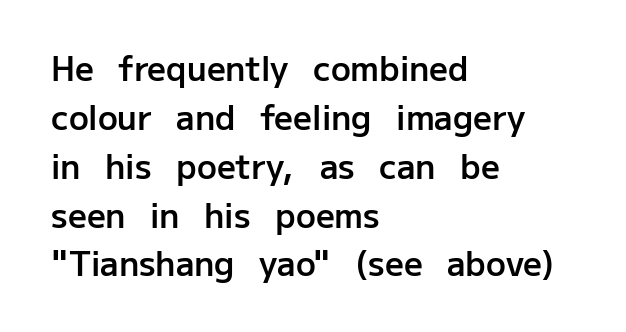
Q: Is the text bold? A: Semi-bold.
Q: Is the text italic (slanted)? A: No, it is upright.
Q: Is the typeface a serif or a sans-serif typeface? A: Sans-serif.
Q: Is the text underlined? A: No.
Q: How is the paragraph aligned? A: Left-aligned.
Q: Is the spacing between letters normal or unusually wide? A: Normal.
Q: Is the spacing between lines tight, normal or loose? A: Normal.
Q: Width (condensed, normal, or wide)? A: Normal.
Q: Stroke contrast? A: Low.
Q: x-height? A: Medium.
Q: Monospaced? A: No.
